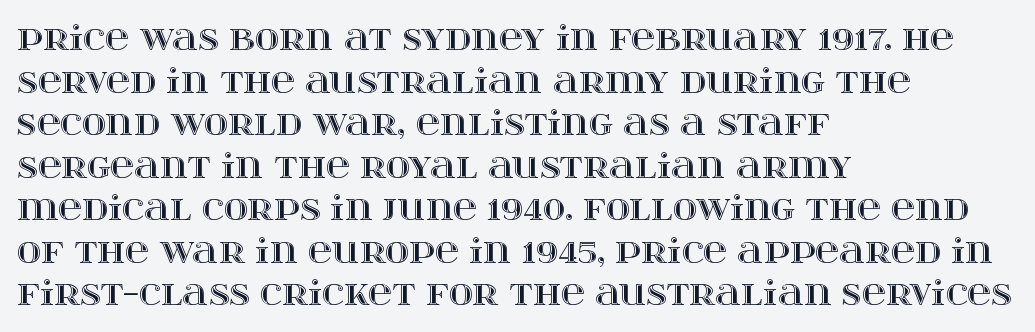
Glyph-to-glyph distance matches everyday printed text. The font's upright variant was chosen for this text. This sample is left-justified, so line endings fall wherever the words run out. The vertical gap from one line to the next is medium.
